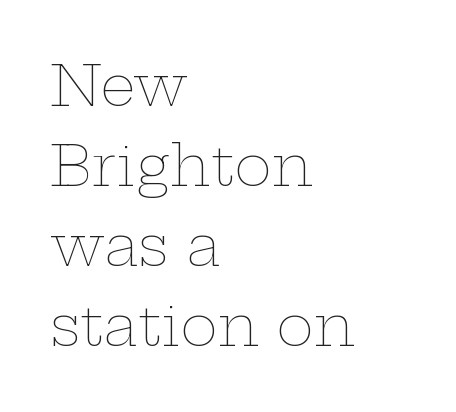
{"italic": "no", "bold": "no", "weight": "thin", "width": "wide", "stroke_contrast": "low", "x_height": "medium", "monospaced": "no", "underline": "no", "align": "left", "line_spacing": "normal", "line_spacing_ratio": 1.43, "letter_spacing": "normal", "letter_spacing_em": 0.0, "glyph_px": 56}
